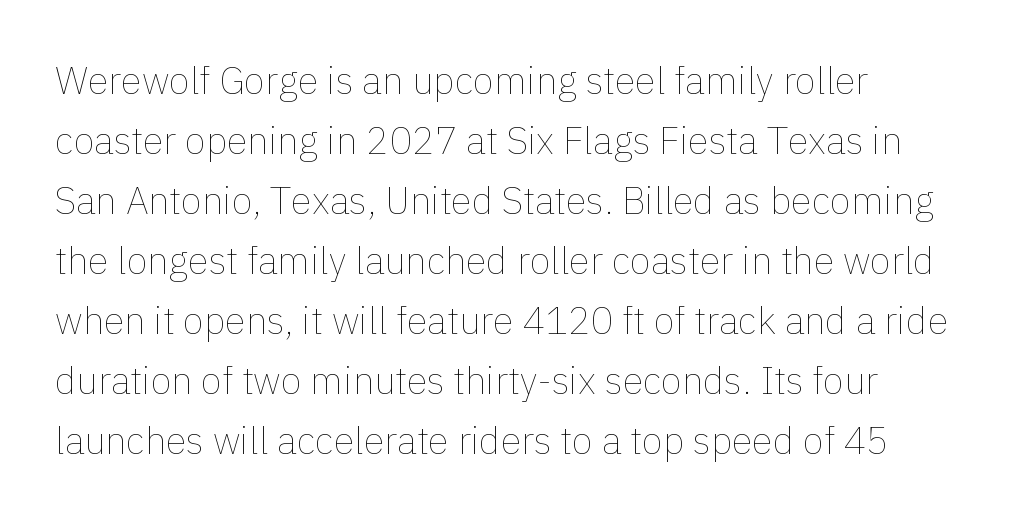
Q: Is the text bold? A: No.
Q: Is the text italic (slanted)? A: No, it is upright.
Q: Is the text underlined? A: No.
Q: How is the paragraph aligned? A: Left-aligned.
Q: Is the spacing between letters normal or unusually wide? A: Normal.
Q: Is the spacing between lines tight, normal or loose? A: Normal.
Q: Width (condensed, normal, or wide)? A: Normal.
Q: x-height? A: Medium.
Q: Monospaced? A: No.
